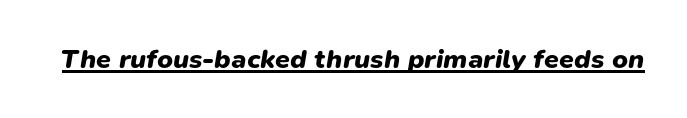
The gaps between neighbouring characters are ordinary and unremarkable. Slant detected: the letters are inclined. The glyphs are accompanied by a horizontal stroke just below them. Stroke thickness is high; the sample reads as a true bold.
